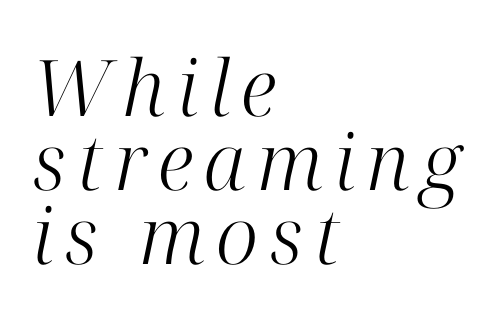
{"serif": "yes", "italic": "yes", "lean": "right", "slant_degrees": 12, "bold": "no", "weight": "light", "width": "normal", "stroke_contrast": "high", "x_height": "medium", "monospaced": "no", "underline": "no", "align": "left", "line_spacing": "tight", "line_spacing_ratio": 0.95, "glyph_px": 78}
